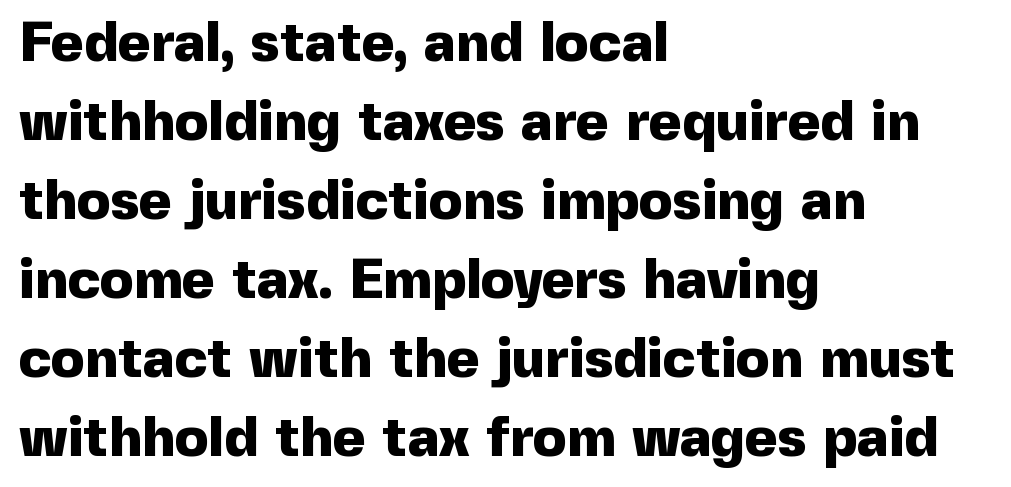
Set as a true bold cut, around the 700 mark. Each letter keeps its own natural width here, so spacing adapts to shape. Is the letter spacing exaggerated? No — it looks like the ordinary default. Just letters on the line, the space beneath them empty. One-word summary of the alignment: left.
